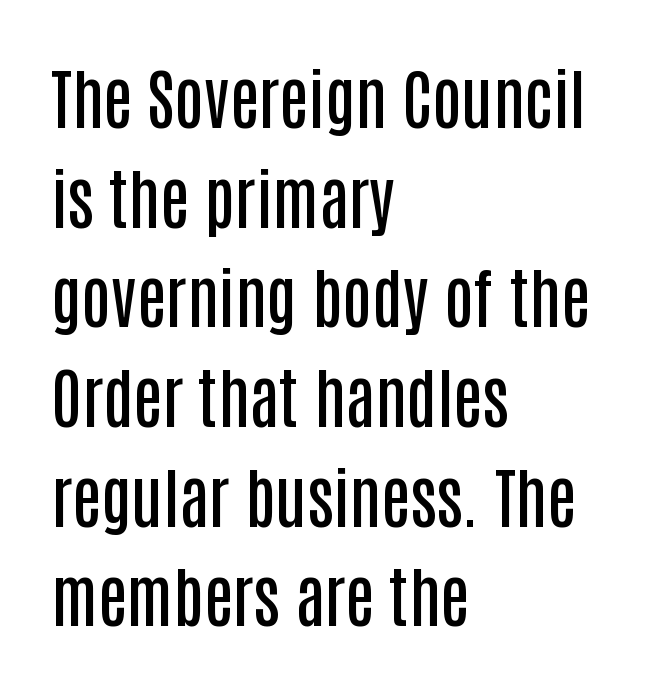
Q: Is the text bold? A: Semi-bold.
Q: Is the text italic (slanted)? A: No, it is upright.
Q: Is the typeface a serif or a sans-serif typeface? A: Sans-serif.
Q: Is the text underlined? A: No.
Q: How is the paragraph aligned? A: Left-aligned.
Q: Is the spacing between letters normal or unusually wide? A: Normal.
Q: Is the spacing between lines tight, normal or loose? A: Normal.
Q: Width (condensed, normal, or wide)? A: Condensed.
Q: Stroke contrast? A: Low.
Q: x-height? A: Large.
Q: Monospaced? A: No.
